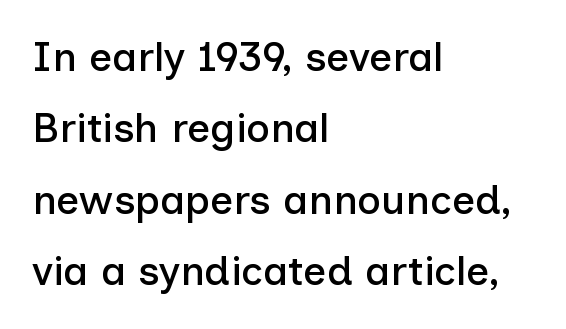
A clean baseline with only descenders dipping below it. Is this a fixed-width face? No — the glyphs have proportional, varying widths. Is the block centered? No — it sits flush against the left margin. Honestly, the letter spacing is just normal — you wouldn't notice it. Serif or sans? Sans — the stroke terminals are bare.
